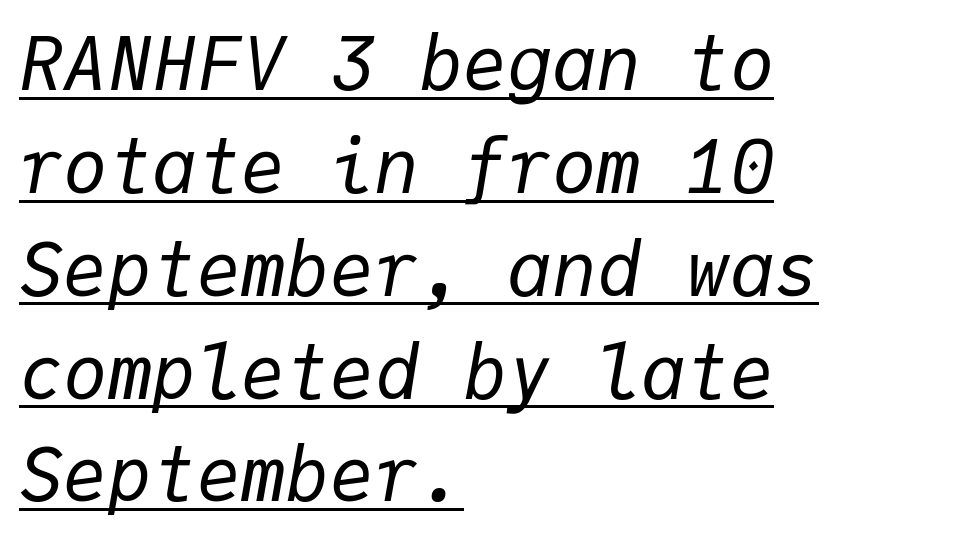
The image shows 74 px regular-weight type, italic (leaning right), monospaced; set left-aligned, normal line spacing (1.39x), normal letter spacing, underlined; low stroke contrast and a medium x-height.
